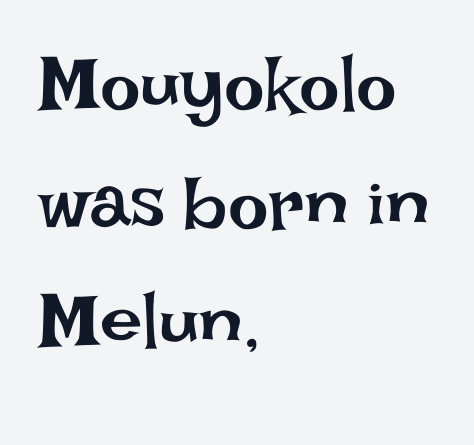
The image shows 76 px regular-weight type, upright; set left-aligned, normal line spacing (1.56x), normal letter spacing, not underlined; low stroke contrast and a large x-height.
